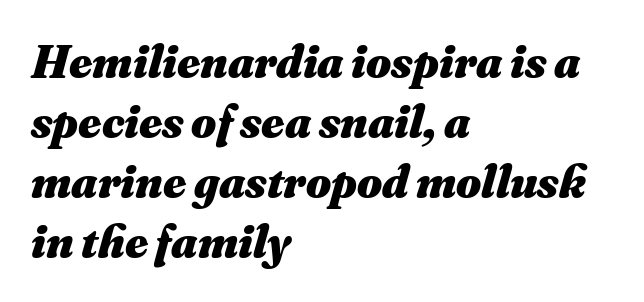
Here the designer chose a conventional face with non-uniform glyph widths. This is oblique type, the kind used for emphasis or titles. Standard letterfit; no display-style spreading of the glyphs. Horizontal alignment here is leftward, the default for most running prose.
